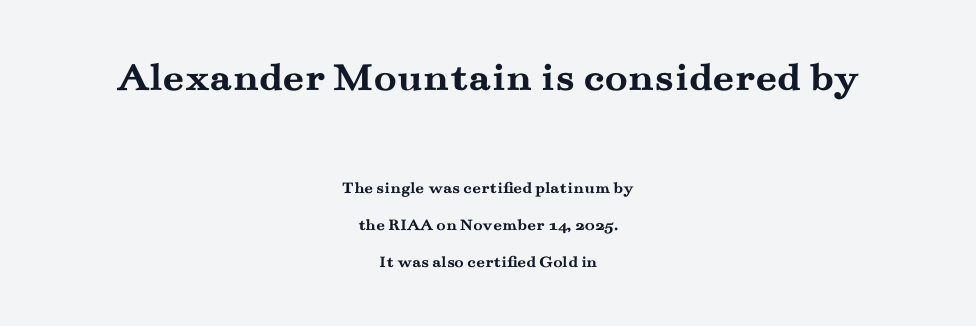
Descenders hang freely into open space. The upper block of text is set noticeably larger than the block beneath it. Horizontally, the lines are justified to the midpoint only. Tracking value appears to be zero — textbook default spacing.
